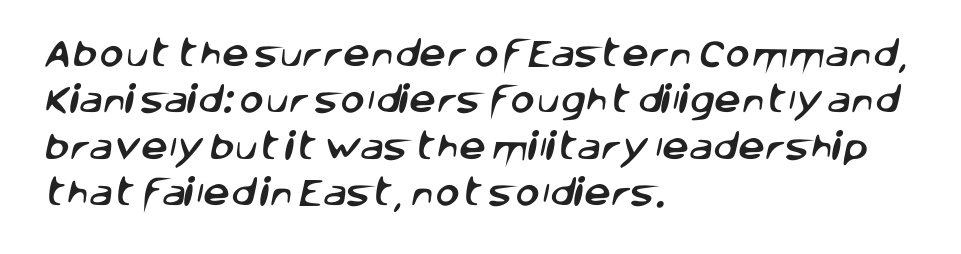
{"serif": "no", "width": "normal", "stroke_contrast": "low", "x_height": "large", "monospaced": "no", "underline": "no", "align": "left", "line_spacing": "normal", "line_spacing_ratio": 1.55, "letter_spacing": "normal", "letter_spacing_em": 0.0, "glyph_px": 30}
